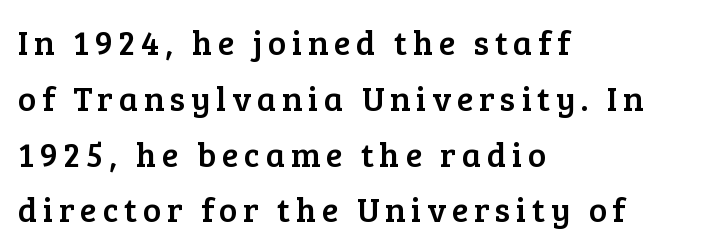
The image shows 34 px serif type, upright; set left-aligned, normal line spacing (1.64x), not underlined; low stroke contrast and a medium x-height.
